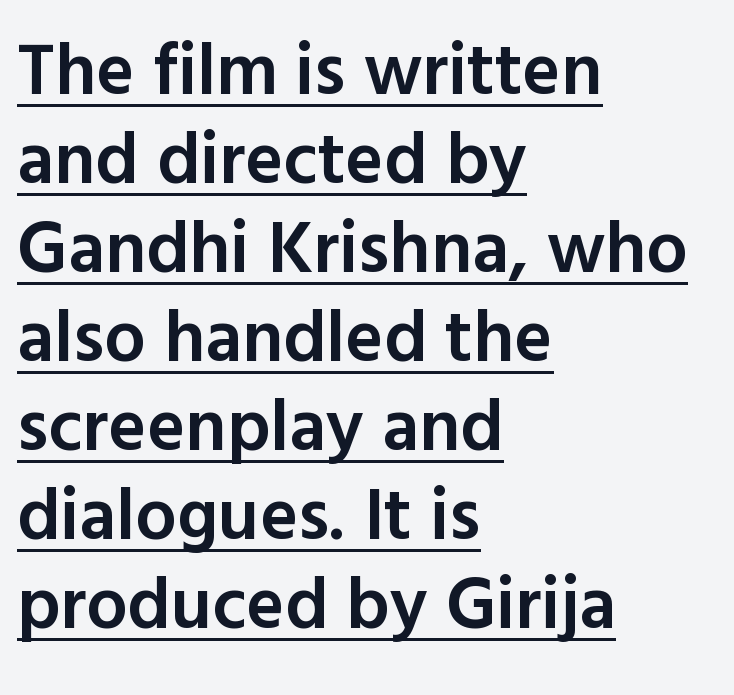
The image shows 73 px semibold sans-serif type, upright; set left-aligned, line spacing 1.22x, normal letter spacing, underlined; a medium x-height.
